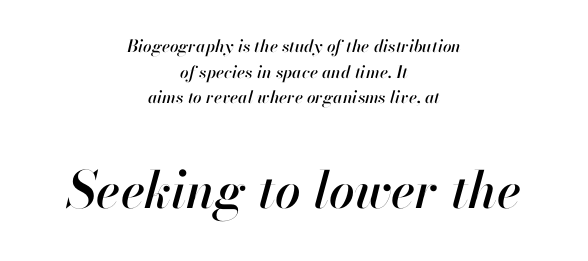
Q: Is the text italic (slanted)? A: Yes, it leans right by about 13 degrees.
Q: Is the text underlined? A: No.
Q: How is the paragraph aligned? A: Centered.
Q: Is the spacing between letters normal or unusually wide? A: Normal.
Q: Is the spacing between lines tight, normal or loose? A: Normal.
Q: Which block of text is set in a larger size, the first (top) or the second (bottom)? A: The second (bottom) one.
Q: Width (condensed, normal, or wide)? A: Normal.
Q: Stroke contrast? A: High.
Q: x-height? A: Small.
Q: Monospaced? A: No.
